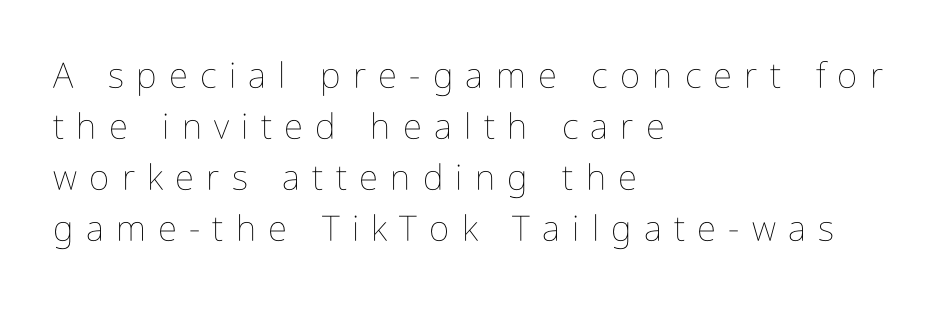
The image shows 35 px thin, condensed type, upright; set left-aligned, normal line spacing (1.46x), unusually wide letter spacing (+0.35 em), not underlined; low stroke contrast and a medium x-height.
